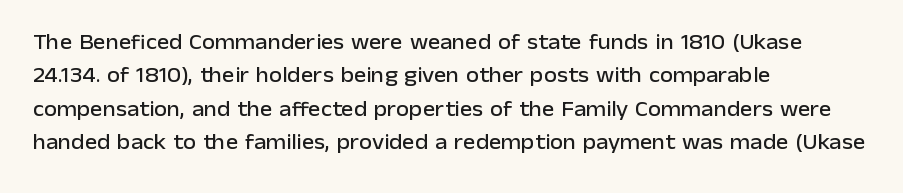
{"italic": "no", "underline": "no", "align": "left", "line_spacing": "normal", "line_spacing_ratio": 1.59, "letter_spacing": "normal", "letter_spacing_em": 0.0, "glyph_px": 21}
